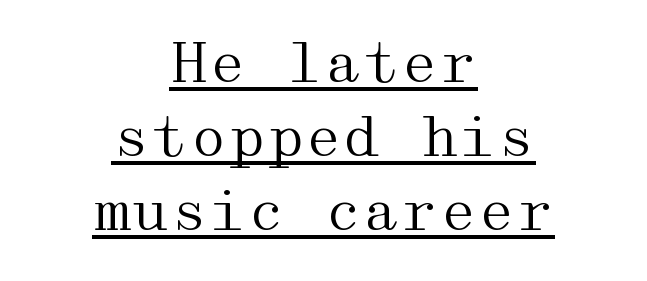
Q: Is the text bold? A: No.
Q: Is the text italic (slanted)? A: No, it is upright.
Q: Is the typeface a serif or a sans-serif typeface? A: Serif.
Q: Is the text underlined? A: Yes.
Q: How is the paragraph aligned? A: Centered.
Q: Is the spacing between letters normal or unusually wide? A: Normal.
Q: Is the spacing between lines tight, normal or loose? A: Normal.
Q: Width (condensed, normal, or wide)? A: Wide.
Q: Stroke contrast? A: Medium.
Q: x-height? A: Medium.
